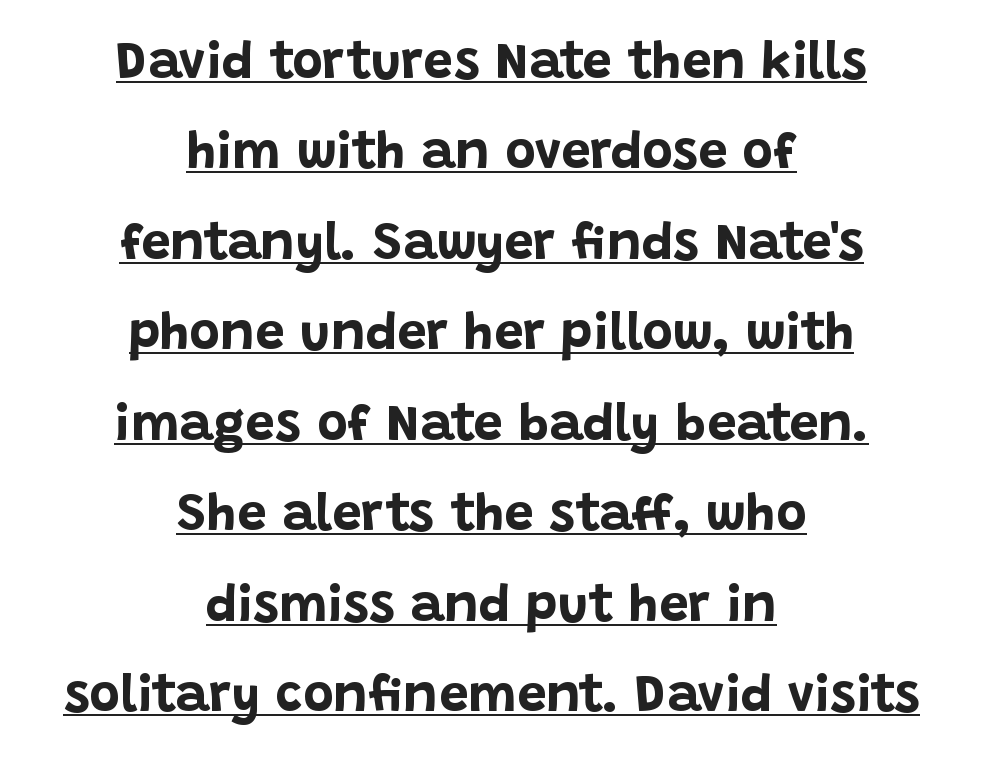
Q: Is the text bold? A: Yes.
Q: Is the text italic (slanted)? A: No, it is upright.
Q: Is the typeface a serif or a sans-serif typeface? A: Sans-serif.
Q: Is the text underlined? A: Yes.
Q: How is the paragraph aligned? A: Centered.
Q: Is the spacing between letters normal or unusually wide? A: Normal.
Q: Width (condensed, normal, or wide)? A: Normal.
Q: Stroke contrast? A: Low.
Q: x-height? A: Large.
Q: Monospaced? A: No.
